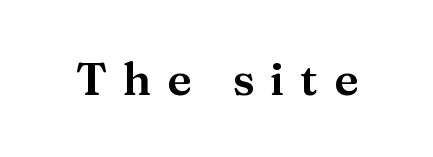
The image shows 45 px serif type, upright; set unusually wide letter spacing (+0.35 em), not underlined; medium stroke contrast and a medium x-height.
